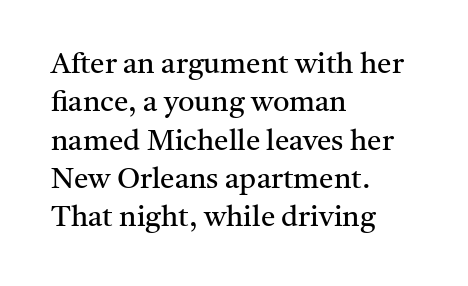
Interline gaps are of average width in this sample. Descender tails drop into unmarked territory. No chunkiness to these letters — they're not bold. These lines are set flush left with a ragged right edge.
